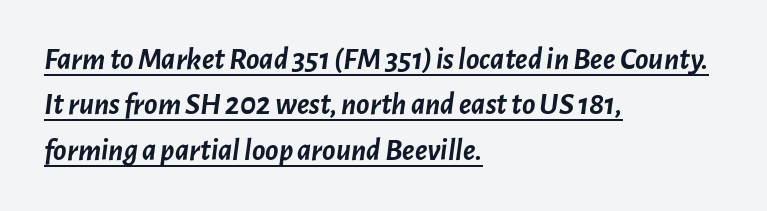
{"italic": "yes", "lean": "right", "slant_degrees": 7, "bold": "yes", "weight": "semibold", "width": "normal", "stroke_contrast": "low", "x_height": "medium", "monospaced": "no", "underline": "yes", "align": "left", "line_spacing": "normal", "line_spacing_ratio": 1.46, "letter_spacing": "normal", "letter_spacing_em": 0.0, "glyph_px": 31}
